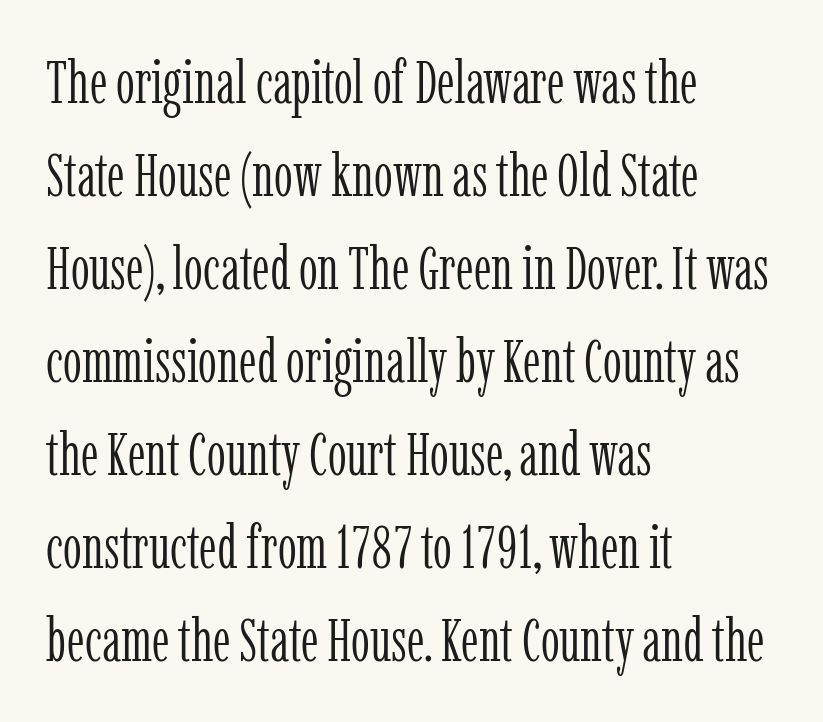
The weight tops out at a normal text grade. Notice how the stems are strictly vertical — no italics here. Beneath every word, the page is bare. These lines are set flush left with a ragged right edge. The line-height multiplier appears to be the usual default. You could not count columns in this text — the font is proportionally spaced.
